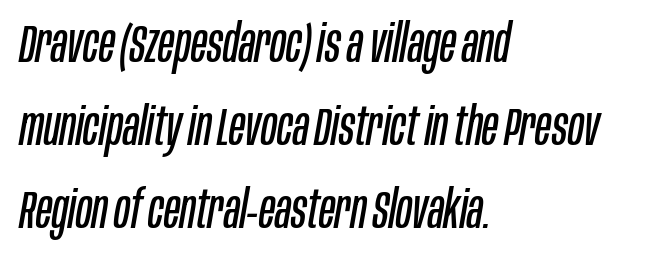
Q: Is the text bold? A: No.
Q: Is the text italic (slanted)? A: Yes, it leans right by about 10 degrees.
Q: Is the text underlined? A: No.
Q: How is the paragraph aligned? A: Left-aligned.
Q: Is the spacing between letters normal or unusually wide? A: Normal.
Q: Is the spacing between lines tight, normal or loose? A: Normal.
Q: Width (condensed, normal, or wide)? A: Condensed.
Q: Stroke contrast? A: Low.
Q: x-height? A: Large.
Q: Monospaced? A: No.
